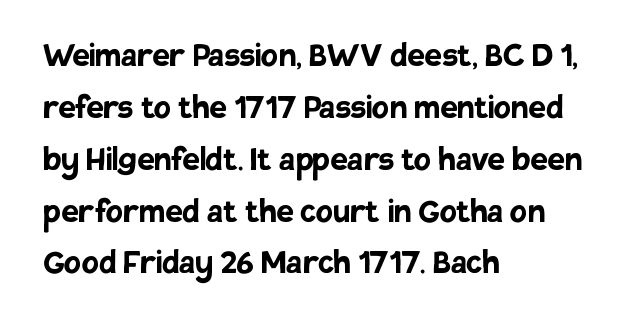
Regarding serifs, this sample does without them. Tracking here is standard; glyphs follow each other at the usual distance. You could not count columns in this text — the font is proportionally spaced. Regular leading.
